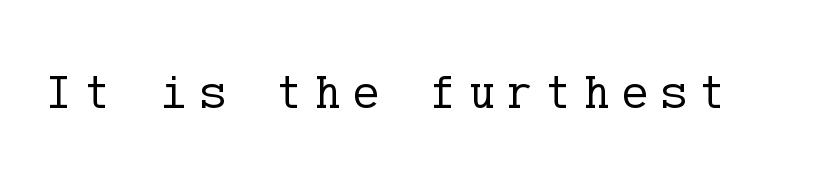
{"serif": "yes", "italic": "no", "bold": "no", "weight": "regular", "width": "normal", "stroke_contrast": "low", "x_height": "medium", "underline": "no", "letter_spacing": "wide", "letter_spacing_em": 0.27, "glyph_px": 48}
